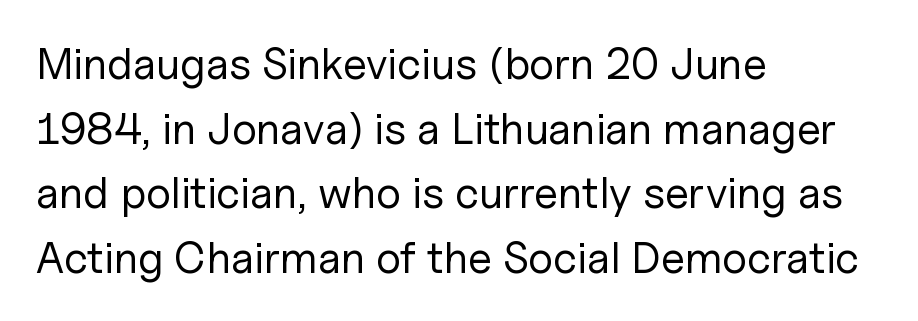
Q: Is the text bold? A: No.
Q: Is the text italic (slanted)? A: No, it is upright.
Q: Is the typeface a serif or a sans-serif typeface? A: Sans-serif.
Q: Is the text underlined? A: No.
Q: How is the paragraph aligned? A: Left-aligned.
Q: Is the spacing between letters normal or unusually wide? A: Normal.
Q: Is the spacing between lines tight, normal or loose? A: Normal.
Q: Width (condensed, normal, or wide)? A: Normal.
Q: Stroke contrast? A: Low.
Q: x-height? A: Medium.
Q: Monospaced? A: No.
